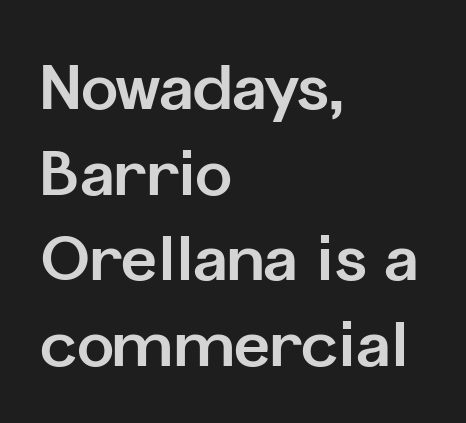
Q: Is the text bold? A: Yes.
Q: Is the text italic (slanted)? A: No, it is upright.
Q: Is the typeface a serif or a sans-serif typeface? A: Sans-serif.
Q: Is the text underlined? A: No.
Q: How is the paragraph aligned? A: Left-aligned.
Q: Is the spacing between letters normal or unusually wide? A: Normal.
Q: Is the spacing between lines tight, normal or loose? A: Normal.
Q: Width (condensed, normal, or wide)? A: Normal.
Q: Stroke contrast? A: Low.
Q: x-height? A: Medium.
Q: Monospaced? A: No.
